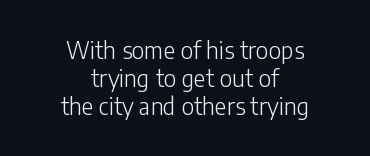
Q: Is the text bold? A: No.
Q: Is the text italic (slanted)? A: No, it is upright.
Q: Is the text underlined? A: No.
Q: How is the paragraph aligned? A: Centered.
Q: Is the spacing between letters normal or unusually wide? A: Normal.
